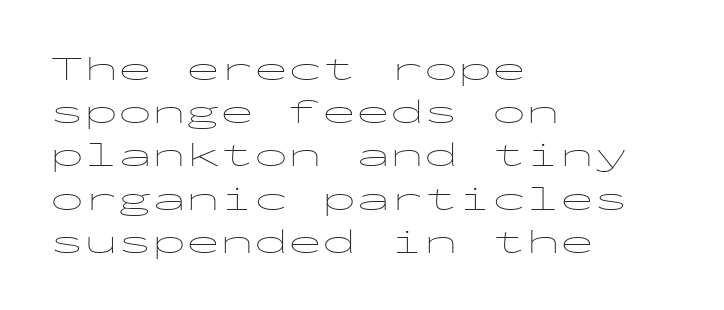
Q: Is the text bold? A: No.
Q: Is the text italic (slanted)? A: No, it is upright.
Q: Is the typeface a serif or a sans-serif typeface? A: Sans-serif.
Q: Is the text underlined? A: No.
Q: How is the paragraph aligned? A: Left-aligned.
Q: Is the spacing between letters normal or unusually wide? A: Normal.
Q: Is the spacing between lines tight, normal or loose? A: Normal.
Q: Width (condensed, normal, or wide)? A: Wide.
Q: Stroke contrast? A: Low.
Q: x-height? A: Medium.
Q: Monospaced? A: Yes.
